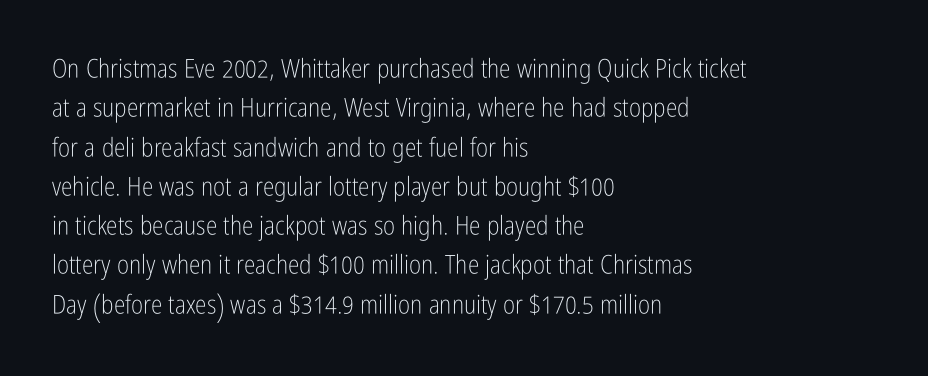
Q: Is the text bold? A: No.
Q: Is the text italic (slanted)? A: No, it is upright.
Q: Is the text underlined? A: No.
Q: How is the paragraph aligned? A: Left-aligned.
Q: Is the spacing between letters normal or unusually wide? A: Normal.
Q: Is the spacing between lines tight, normal or loose? A: Normal.
